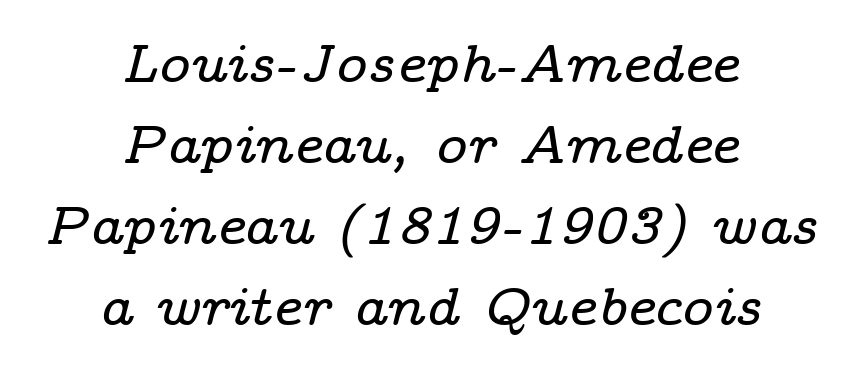
Q: Is the text italic (slanted)? A: Yes, it leans right by about 14 degrees.
Q: Is the typeface a serif or a sans-serif typeface? A: Serif.
Q: Is the text underlined? A: No.
Q: How is the paragraph aligned? A: Centered.
Q: Is the spacing between letters normal or unusually wide? A: Normal.
Q: Is the spacing between lines tight, normal or loose? A: Normal.
Q: Width (condensed, normal, or wide)? A: Wide.
Q: Stroke contrast? A: Low.
Q: x-height? A: Medium.
Q: Monospaced? A: No.
